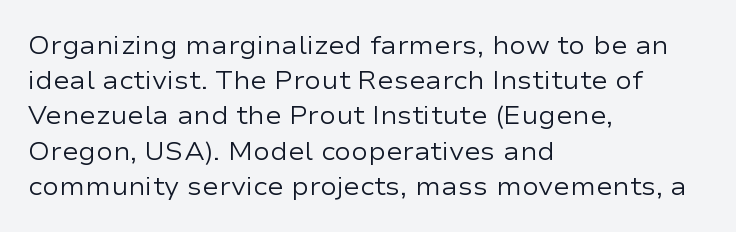
The image shows 25 px text type, upright; set left-aligned, normal line spacing (1.41x), normal letter spacing, not underlined.
